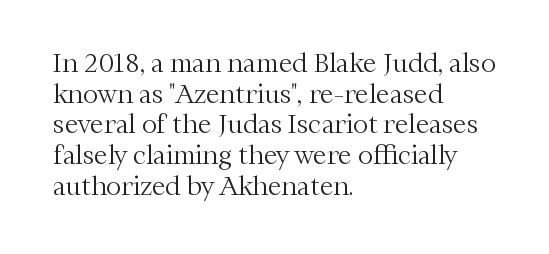
The image shows 25 px text type, upright; set left-aligned, line spacing 1.23x, normal letter spacing, not underlined.
